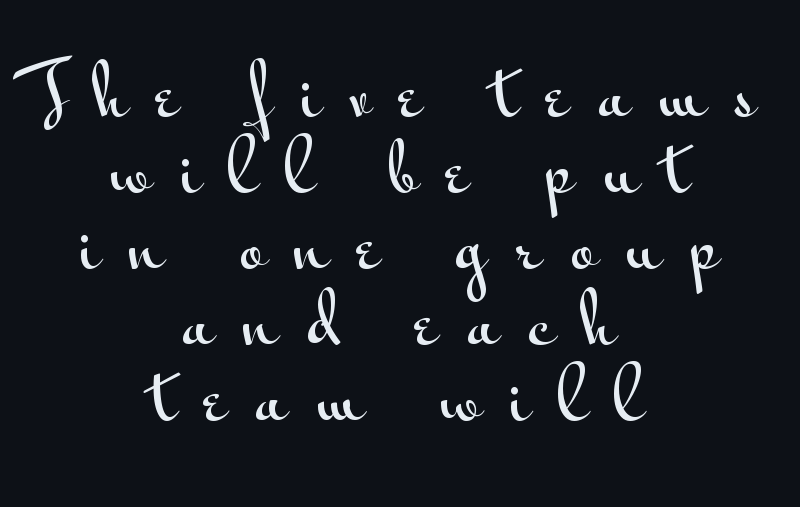
Q: Is the typeface a serif or a sans-serif typeface? A: Sans-serif.
Q: Is the text underlined? A: No.
Q: How is the paragraph aligned? A: Centered.
Q: Is the spacing between letters normal or unusually wide? A: Unusually wide.
Q: Is the spacing between lines tight, normal or loose? A: Tight.
Q: Width (condensed, normal, or wide)? A: Wide.
Q: Stroke contrast? A: Medium.
Q: x-height? A: Small.
Q: Monospaced? A: No.
